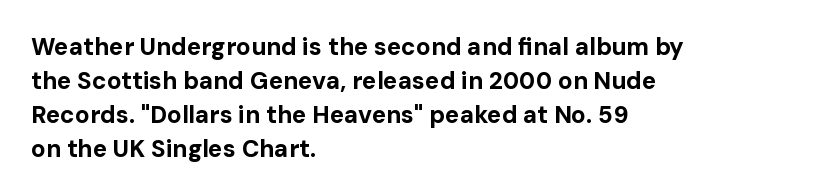
{"italic": "no", "bold": "yes", "underline": "no", "align": "left", "line_spacing": "normal", "line_spacing_ratio": 1.41, "letter_spacing": "normal", "letter_spacing_em": 0.0, "glyph_px": 24}
